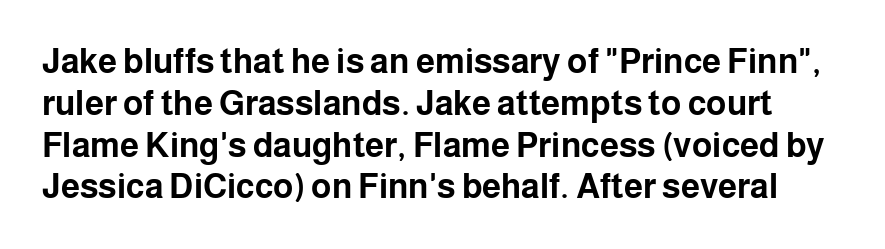
The image shows 34 px bold sans-serif type, upright; set line spacing 1.23x, normal letter spacing, not underlined; low stroke contrast and a medium x-height.
